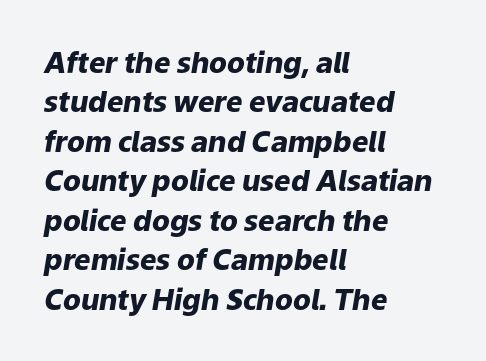
Q: Is the text bold? A: Yes.
Q: Is the text italic (slanted)? A: Yes, it leans right by about 9 degrees.
Q: Is the text underlined? A: No.
Q: How is the paragraph aligned? A: Left-aligned.
Q: Is the spacing between letters normal or unusually wide? A: Normal.
Q: Is the spacing between lines tight, normal or loose? A: Normal.
Q: Width (condensed, normal, or wide)? A: Normal.
Q: Stroke contrast? A: Low.
Q: x-height? A: Medium.
Q: Monospaced? A: No.
